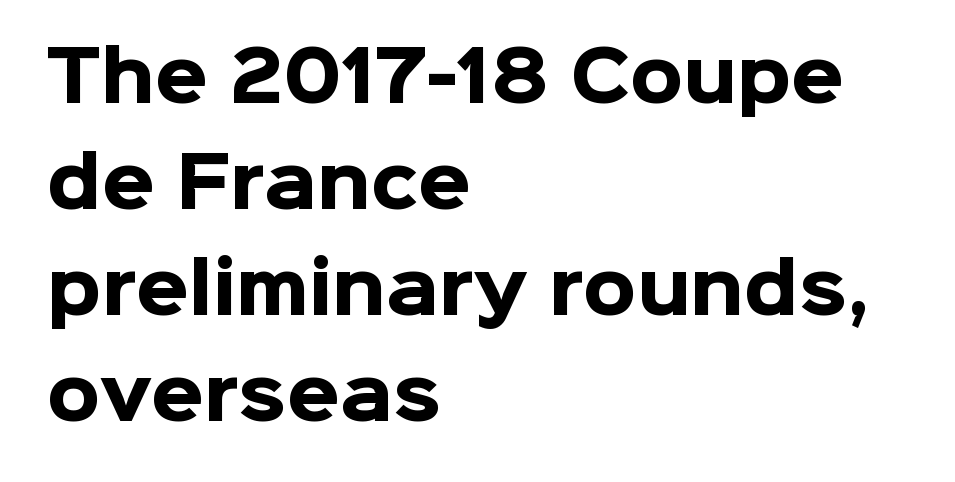
One-word summary of the alignment: left. Here the designer chose a conventional face with non-uniform glyph widths. Nobody drew a line under any word here. Each word holds together tightly as a unit, with standard inter-letter gaps. The rendering uses a bold face; every stroke is thick and dark.
